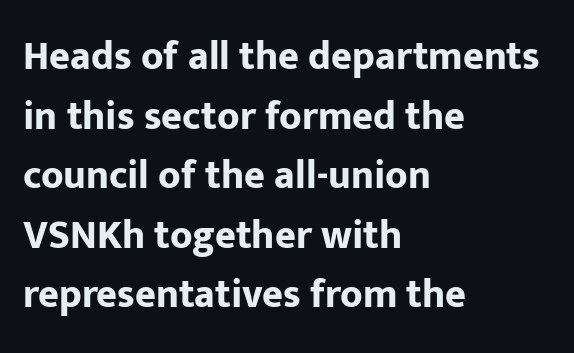
Q: Is the text bold? A: Yes.
Q: Is the text italic (slanted)? A: No, it is upright.
Q: Is the typeface a serif or a sans-serif typeface? A: Sans-serif.
Q: Is the text underlined? A: No.
Q: How is the paragraph aligned? A: Left-aligned.
Q: Is the spacing between letters normal or unusually wide? A: Normal.
Q: Is the spacing between lines tight, normal or loose? A: Normal.
Q: Width (condensed, normal, or wide)? A: Normal.
Q: Stroke contrast? A: Low.
Q: x-height? A: Medium.
Q: Monospaced? A: No.
